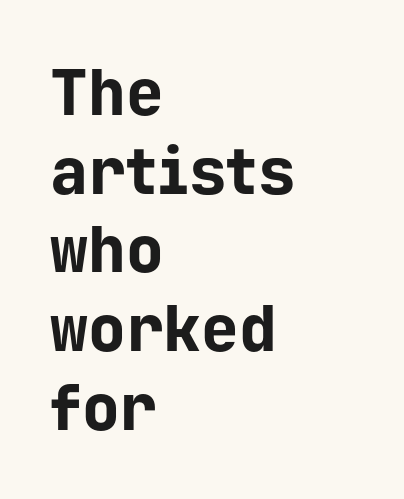
The image shows 63 px bold sans-serif type, upright, monospaced; set left-aligned, normal line spacing (1.25x), normal letter spacing, not underlined; low stroke contrast and a medium x-height.
